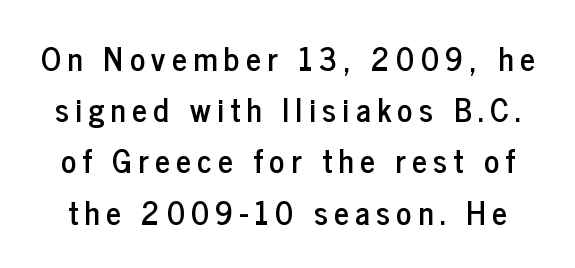
{"serif": "no", "italic": "no", "width": "condensed", "stroke_contrast": "low", "x_height": "medium", "monospaced": "no", "underline": "no", "line_spacing": "normal", "line_spacing_ratio": 1.6, "letter_spacing": "wide", "letter_spacing_em": 0.2, "glyph_px": 32}
